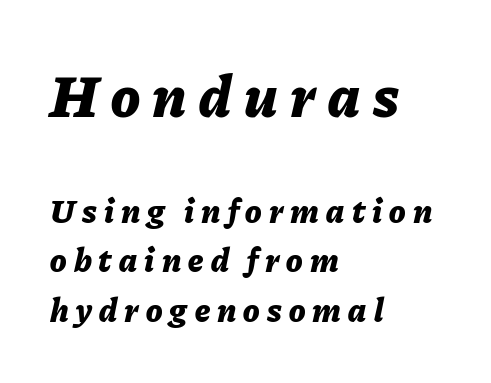
{"italic": "yes", "lean": "right", "slant_degrees": 11, "bold": "yes", "weight": "bold", "width": "normal", "stroke_contrast": "low", "x_height": "medium", "monospaced": "no", "underline": "no", "align": "left", "line_spacing": "normal", "line_spacing_ratio": 1.45, "letter_spacing": "wide", "letter_spacing_em": 0.21, "larger_block": "first", "size_ratio": 1.76, "glyph_px": 60}
